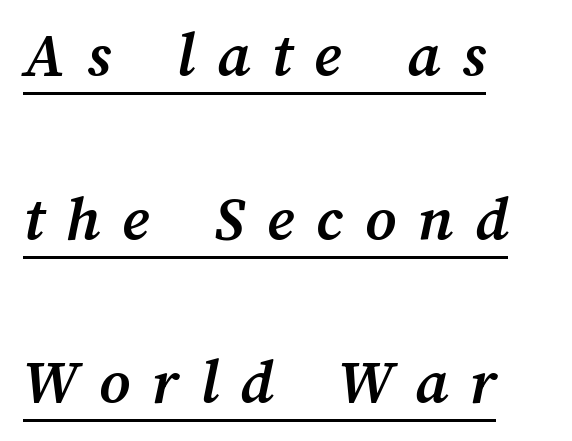
{"bold": "yes", "weight": "semibold", "width": "normal", "stroke_contrast": "medium", "x_height": "medium", "monospaced": "no", "underline": "yes", "align": "left", "line_spacing": "loose", "line_spacing_ratio": 2.48, "letter_spacing": "wide", "letter_spacing_em": 0.33, "glyph_px": 66}
